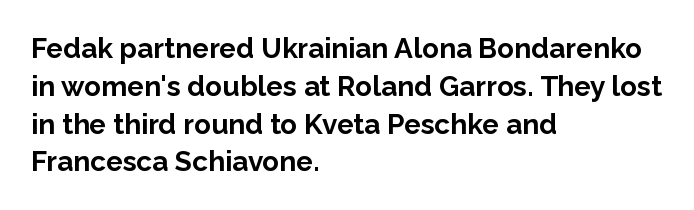
Q: Is the text bold? A: Yes.
Q: Is the text italic (slanted)? A: No, it is upright.
Q: Is the typeface a serif or a sans-serif typeface? A: Sans-serif.
Q: Is the text underlined? A: No.
Q: How is the paragraph aligned? A: Left-aligned.
Q: Is the spacing between letters normal or unusually wide? A: Normal.
Q: Is the spacing between lines tight, normal or loose? A: Normal.
Q: Width (condensed, normal, or wide)? A: Normal.
Q: Stroke contrast? A: Low.
Q: x-height? A: Medium.
Q: Monospaced? A: No.
